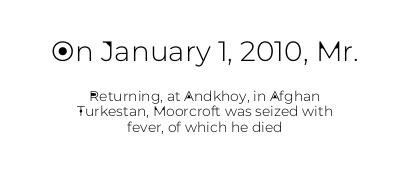
{"serif": "no", "italic": "no", "width": "normal", "stroke_contrast": "low", "x_height": "medium", "monospaced": "no", "underline": "no", "align": "center", "line_spacing": "tight", "line_spacing_ratio": 1.12, "letter_spacing": "normal", "letter_spacing_em": 0.0, "larger_block": "first", "size_ratio": 2.0, "glyph_px": 28}
